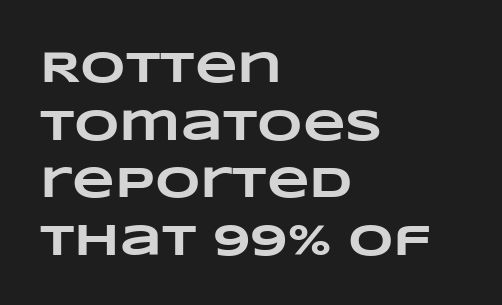
{"bold": "yes", "weight": "heavy", "width": "wide", "stroke_contrast": "low", "x_height": "large", "monospaced": "no", "underline": "no", "align": "left", "line_spacing": "normal", "line_spacing_ratio": 1.31, "letter_spacing": "normal", "letter_spacing_em": 0.0, "glyph_px": 44}
